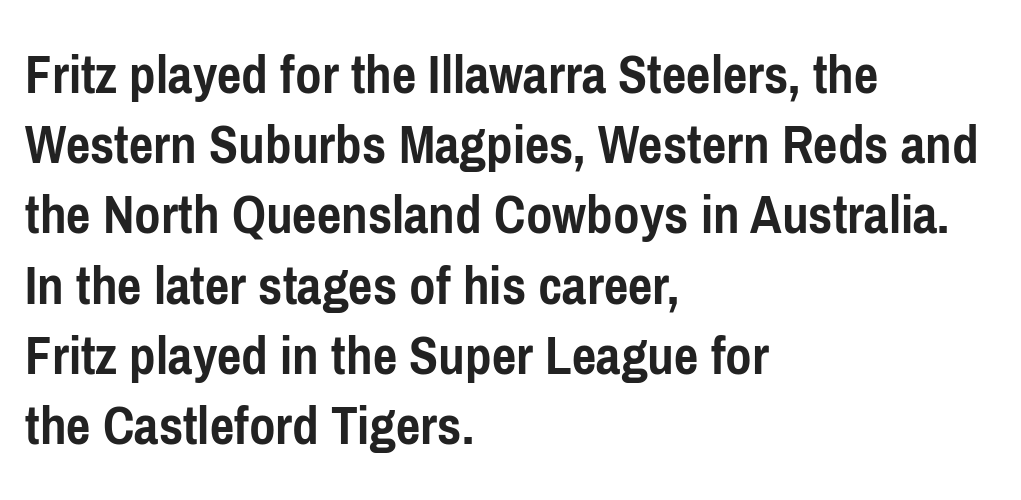
Q: Is the text bold? A: Yes.
Q: Is the text italic (slanted)? A: No, it is upright.
Q: Is the typeface a serif or a sans-serif typeface? A: Sans-serif.
Q: Is the text underlined? A: No.
Q: How is the paragraph aligned? A: Left-aligned.
Q: Is the spacing between letters normal or unusually wide? A: Normal.
Q: Width (condensed, normal, or wide)? A: Condensed.
Q: Stroke contrast? A: Low.
Q: x-height? A: Medium.
Q: Monospaced? A: No.
